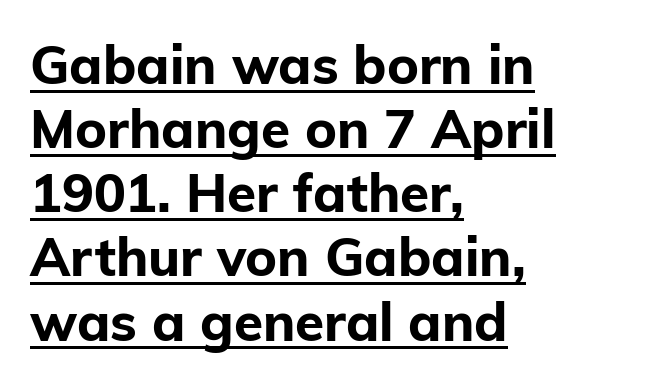
Looks like regular typesetting: each glyph gets only the width it needs. In terms of letterform style, serifs are entirely absent. Looks like someone drew a line under every word here. Posture: upright roman. Teacher's note: observe the even left margin — that is flush-left alignment. Thick stems and heavy bowls — unmistakably bold.
